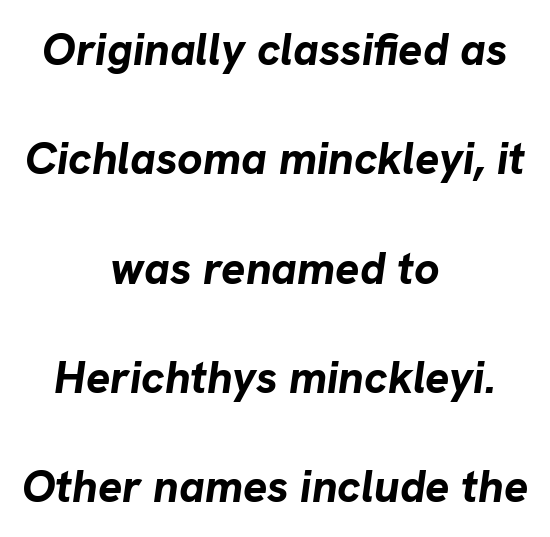
{"italic": "yes", "lean": "right", "slant_degrees": 8, "bold": "yes", "weight": "bold", "width": "normal", "stroke_contrast": "low", "x_height": "medium", "monospaced": "no", "underline": "no", "align": "center", "line_spacing": "loose", "line_spacing_ratio": 2.43, "letter_spacing": "normal", "letter_spacing_em": 0.0, "glyph_px": 45}
